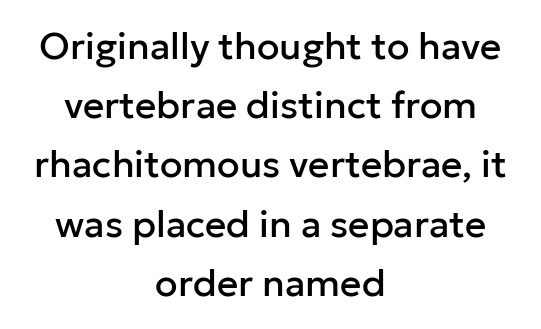
The image shows 37 px sans-serif type, upright; set centered, normal line spacing (1.6x), normal letter spacing, not underlined; low stroke contrast and a medium x-height.
